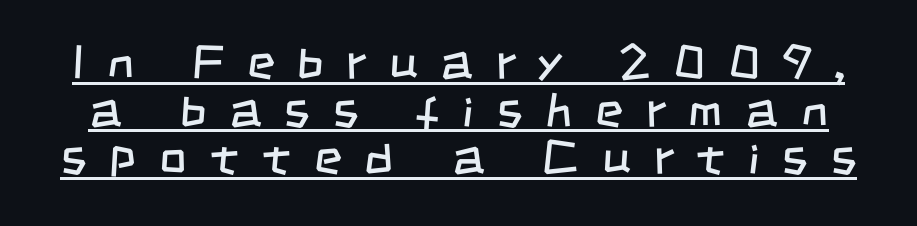
The image shows 48 px regular-weight, condensed sans-serif type; set tight line spacing (0.99x), unusually wide letter spacing (+0.48 em), underlined; low stroke contrast and a large x-height.
